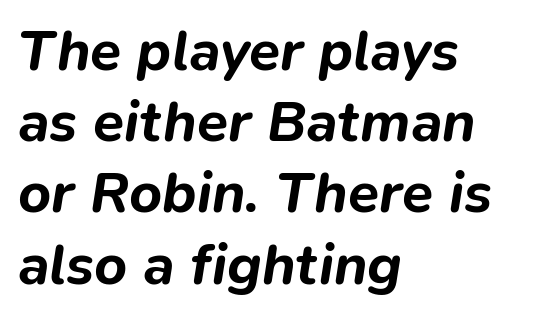
Q: Is the text bold? A: Yes.
Q: Is the text italic (slanted)? A: Yes, it leans right by about 9 degrees.
Q: Is the text underlined? A: No.
Q: How is the paragraph aligned? A: Left-aligned.
Q: Is the spacing between letters normal or unusually wide? A: Normal.
Q: Is the spacing between lines tight, normal or loose? A: Normal.
Q: Width (condensed, normal, or wide)? A: Normal.
Q: Stroke contrast? A: Low.
Q: x-height? A: Medium.
Q: Monospaced? A: No.
